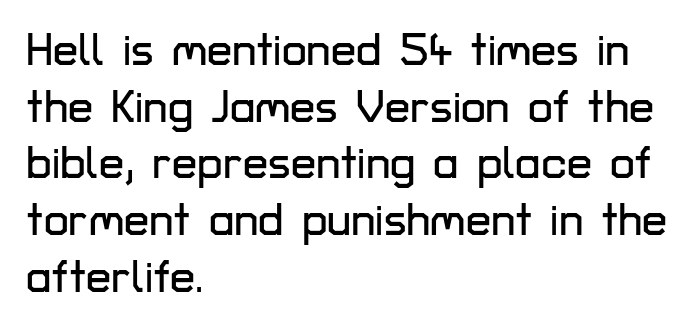
Q: Is the text italic (slanted)? A: No, it is upright.
Q: Is the typeface a serif or a sans-serif typeface? A: Sans-serif.
Q: Is the text underlined? A: No.
Q: How is the paragraph aligned? A: Left-aligned.
Q: Is the spacing between letters normal or unusually wide? A: Normal.
Q: Is the spacing between lines tight, normal or loose? A: Normal.
Q: Width (condensed, normal, or wide)? A: Normal.
Q: Stroke contrast? A: Low.
Q: x-height? A: Medium.
Q: Monospaced? A: No.
